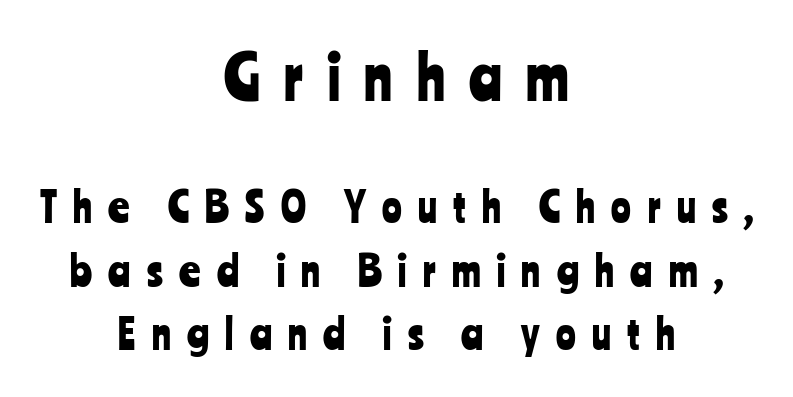
The image shows 61 px condensed sans-serif type, upright; set centered, normal line spacing (1.55x), unusually wide letter spacing (+0.4 em), not underlined; the first (top) block is 1.49x larger; low stroke contrast and a medium x-height.
